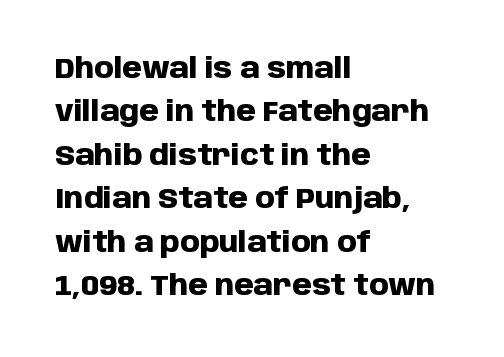
{"serif": "no", "italic": "no", "bold": "yes", "weight": "heavy", "width": "normal", "stroke_contrast": "low", "x_height": "large", "monospaced": "no", "underline": "no", "align": "left", "line_spacing": "normal", "line_spacing_ratio": 1.55, "letter_spacing": "normal", "letter_spacing_em": 0.0, "glyph_px": 28}
